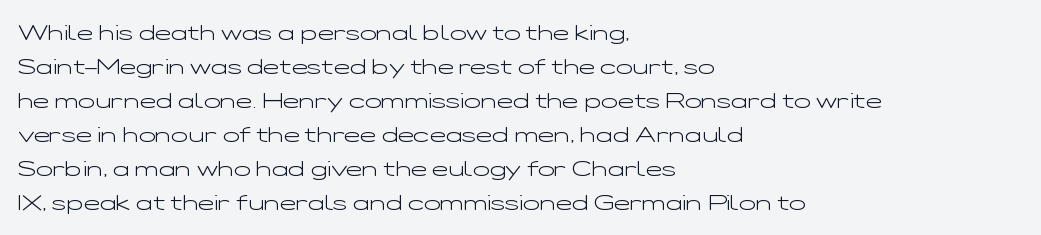
{"italic": "no", "bold": "no", "underline": "no", "align": "left", "line_spacing": "normal", "line_spacing_ratio": 1.55, "letter_spacing": "normal", "letter_spacing_em": 0.0, "glyph_px": 22}
